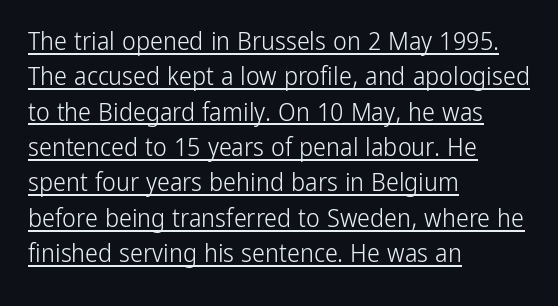
The image shows 26 px text type, upright; set left-aligned, normal line spacing (1.36x), normal letter spacing, underlined.
